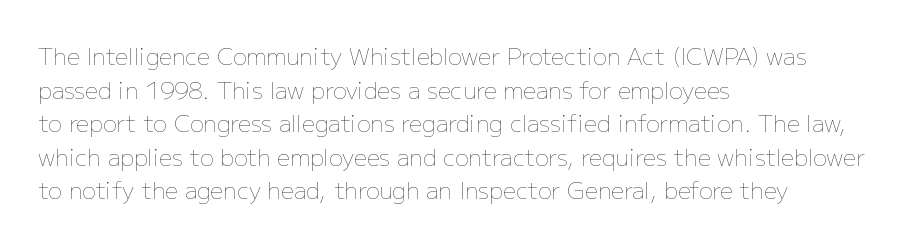
The image shows 23 px text type, upright; set left-aligned, normal line spacing (1.46x), normal letter spacing, not underlined.
